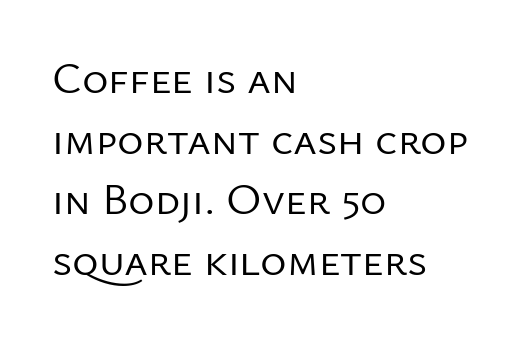
{"serif": "no", "italic": "no", "bold": "no", "weight": "regular", "width": "normal", "stroke_contrast": "low", "x_height": "medium", "monospaced": "no", "underline": "no", "align": "left", "line_spacing": "normal", "line_spacing_ratio": 1.35, "letter_spacing": "normal", "letter_spacing_em": 0.0, "glyph_px": 45}
